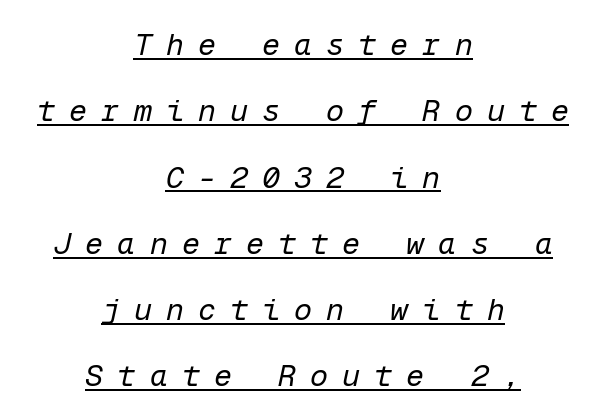
Q: Is the text bold? A: No.
Q: Is the text italic (slanted)? A: Yes, it leans right by about 12 degrees.
Q: Is the text underlined? A: Yes.
Q: How is the paragraph aligned? A: Centered.
Q: Is the spacing between letters normal or unusually wide? A: Unusually wide.
Q: Is the spacing between lines tight, normal or loose? A: Loose.
Q: Width (condensed, normal, or wide)? A: Normal.
Q: Stroke contrast? A: Low.
Q: x-height? A: Medium.
Q: Monospaced? A: Yes.
